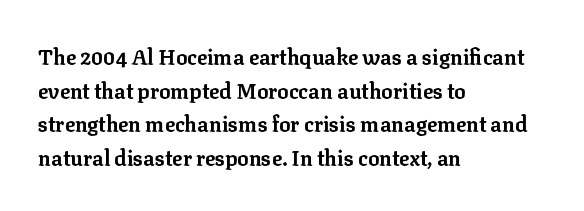
The image shows 21 px bold type, upright; set left-aligned, normal line spacing (1.6x), normal letter spacing, not underlined.
